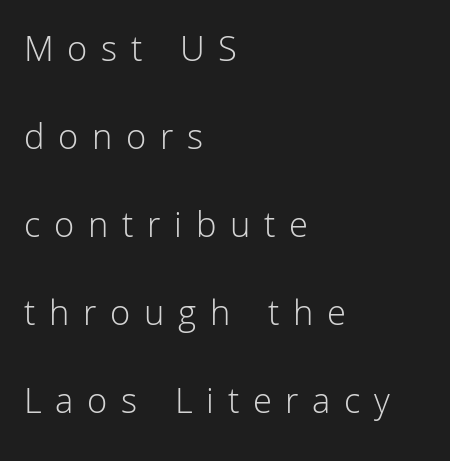
Summary of weight: not heavy and not bold. Is this a fixed-width face? No — the glyphs have proportional, varying widths. Which margin do the lines hug? The left one — the right edge is uneven. Loose tracking; the words dissolve into strings of separated letters. The font family rendered here belongs to the sans-serif group. Glance below the letters and you will spot only blank space.
